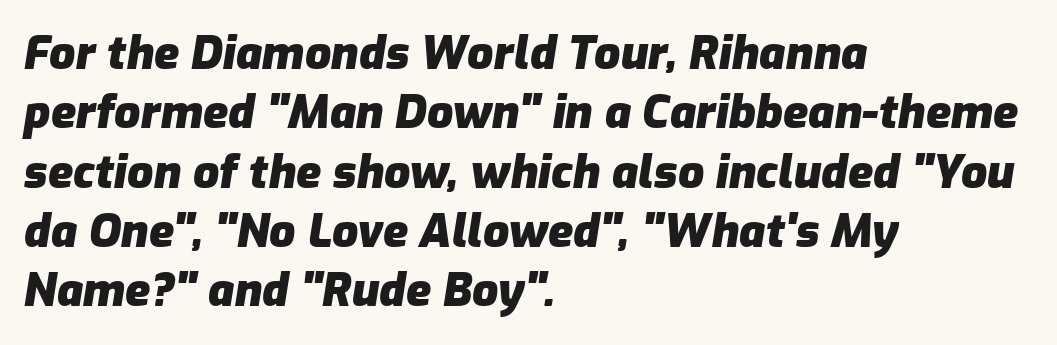
{"italic": "yes", "lean": "right", "slant_degrees": 9, "bold": "yes", "weight": "heavy", "width": "normal", "stroke_contrast": "low", "x_height": "medium", "monospaced": "no", "underline": "no", "align": "left", "line_spacing": "normal", "line_spacing_ratio": 1.29, "letter_spacing": "normal", "letter_spacing_em": 0.0, "glyph_px": 46}
